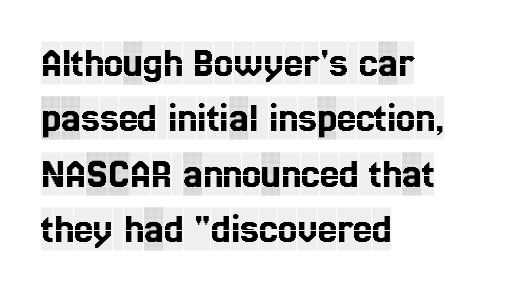
{"serif": "yes", "italic": "no", "width": "condensed", "x_height": "large", "monospaced": "no", "underline": "no", "align": "left", "line_spacing": "normal", "line_spacing_ratio": 1.29, "letter_spacing": "normal", "letter_spacing_em": 0.0, "glyph_px": 43}
